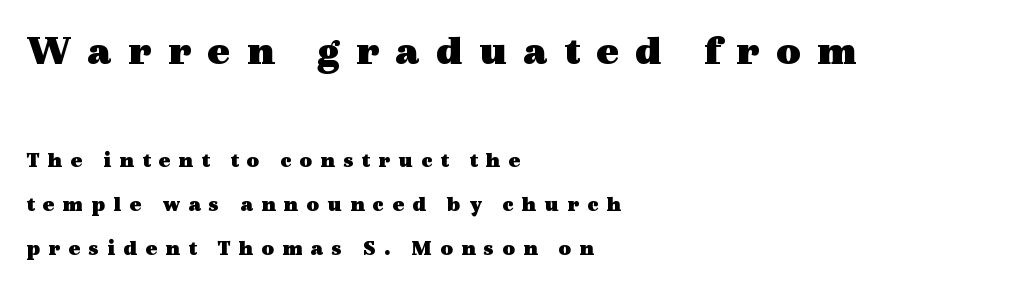
The image shows 43 px heavy, wide serif type, upright; set left-aligned, loose line spacing (2.01x), unusually wide letter spacing (+0.37 em), not underlined; the first (top) block is 1.95x larger; a medium x-height.
